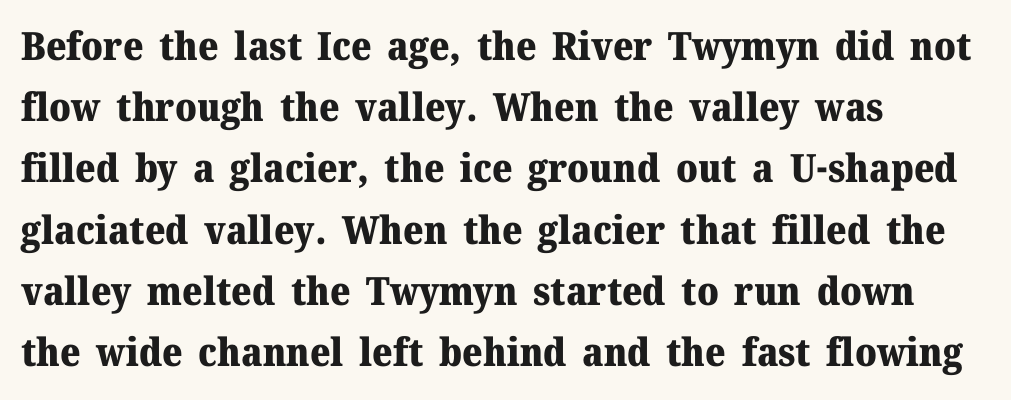
The image shows 39 px heavy serif type, upright; set left-aligned, normal line spacing (1.57x), normal letter spacing, not underlined; medium stroke contrast and a medium x-height.
